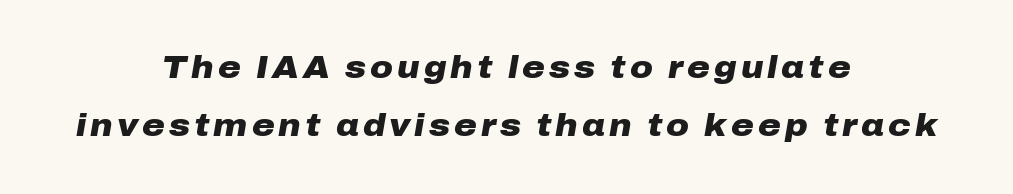
Is this a fixed-width face? No — the glyphs have proportional, varying widths. Underline: absent. Would a proofreader flag this as italicized? Yes. The paragraph shown floats in the horizontal middle. Weight check: bold — yes, fully.
